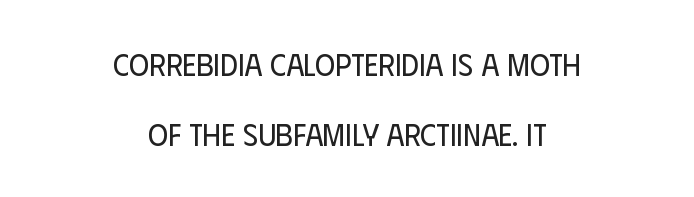
{"serif": "no", "italic": "no", "bold": "no", "weight": "regular", "width": "condensed", "stroke_contrast": "low", "x_height": "large", "monospaced": "no", "underline": "no", "align": "center", "line_spacing": "loose", "line_spacing_ratio": 2.25, "letter_spacing": "normal", "letter_spacing_em": 0.0, "glyph_px": 31}
